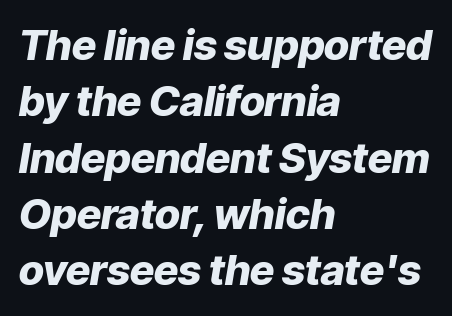
Q: Is the text bold? A: Yes.
Q: Is the text italic (slanted)? A: Yes, it leans right by about 9 degrees.
Q: Is the text underlined? A: No.
Q: How is the paragraph aligned? A: Left-aligned.
Q: Is the spacing between letters normal or unusually wide? A: Normal.
Q: Is the spacing between lines tight, normal or loose? A: Normal.
Q: Width (condensed, normal, or wide)? A: Normal.
Q: Stroke contrast? A: Low.
Q: x-height? A: Medium.
Q: Monospaced? A: No.
